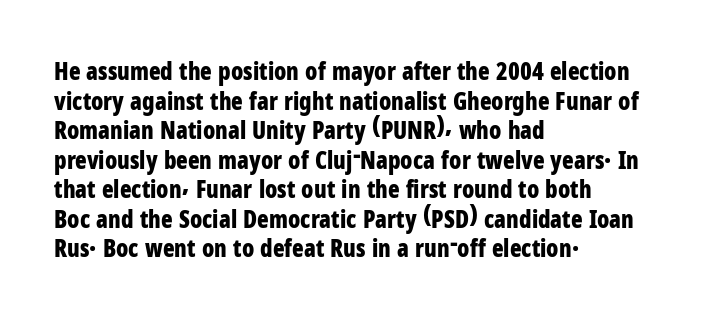
Q: Is the text bold? A: Yes.
Q: Is the text italic (slanted)? A: No, it is upright.
Q: Is the text underlined? A: No.
Q: How is the paragraph aligned? A: Left-aligned.
Q: Is the spacing between letters normal or unusually wide? A: Normal.
